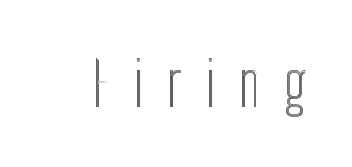
{"italic": "no", "width": "condensed", "x_height": "medium", "monospaced": "no", "underline": "no", "letter_spacing": "wide", "letter_spacing_em": 0.38, "glyph_px": 60}
